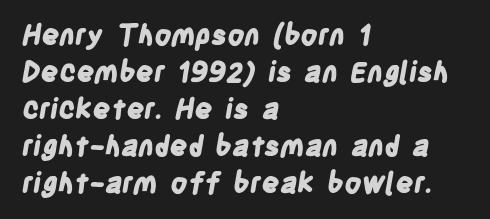
This rendering leaves character spacing at its baseline value. The leading is moderate, giving the passage an even texture. The lines in this sample share a left origin and differ only in where they stop. Heavy, bold letterforms. Do the characters align in a grid? No, the font is proportional.
